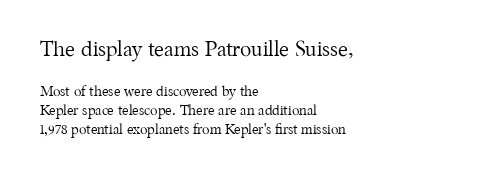
The image shows 21 px text type, upright; set left-aligned, normal line spacing (1.36x), normal letter spacing, not underlined; the first (top) block is 1.5x larger.
